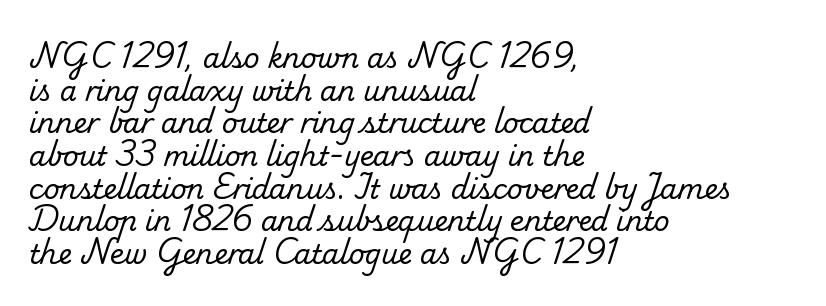
These glyphs show unthickened strokes, regular width or finer. The glyphs are unaccompanied by any horizontal stroke below them. The horizontal fit of the characters is conventional and even. The rendering anchors every line to the left-hand side.
